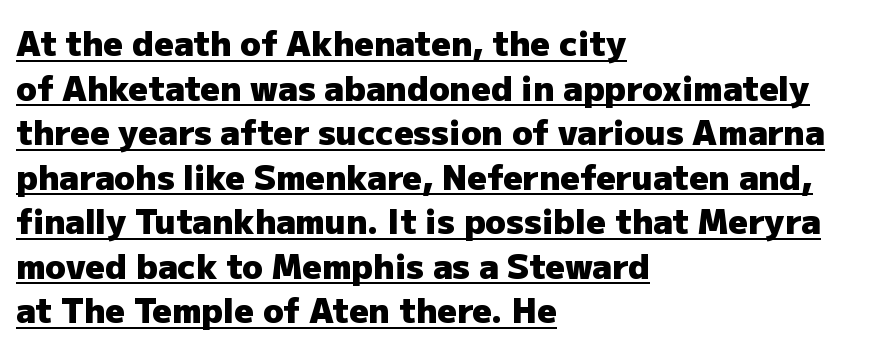
The image shows 34 px heavy sans-serif type, upright; set left-aligned, normal line spacing (1.31x), normal letter spacing, underlined; low stroke contrast and a medium x-height.
